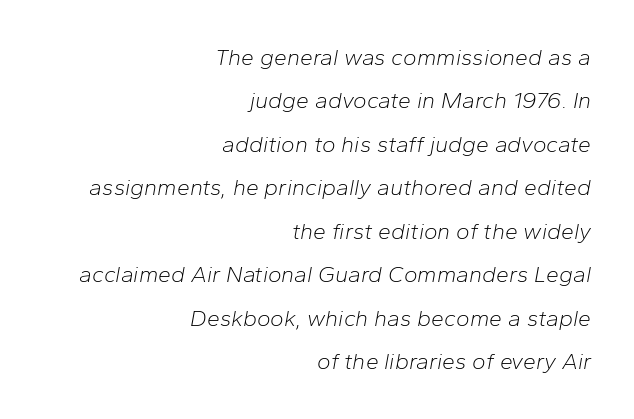
Honestly, the letter spacing is just normal — you wouldn't notice it. Words float on clear page, feet unadorned. Quick note: italic. A quiet, ordinary-to-light weight characterises the typeface.
